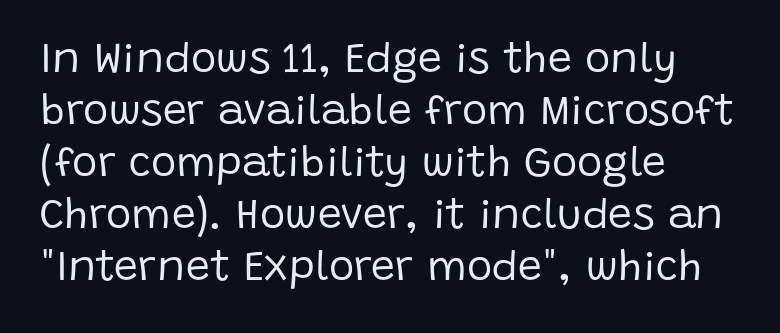
Here the designer chose a conventional face with non-uniform glyph widths. These glyphs show unthickened strokes, regular width or finer. Typeset ragged right — the left edge is the straight one. This sample uses an upright cut, with every glyph sitting square on the baseline.
